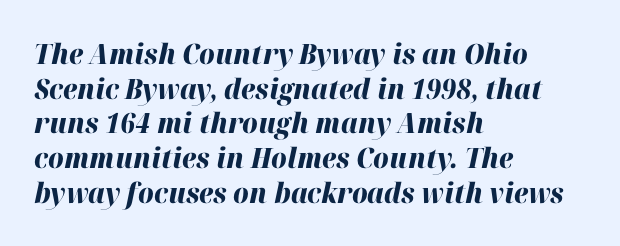
Q: Is the text bold? A: Yes.
Q: Is the text italic (slanted)? A: Yes, it leans right by about 12 degrees.
Q: Is the text underlined? A: No.
Q: How is the paragraph aligned? A: Left-aligned.
Q: Is the spacing between letters normal or unusually wide? A: Normal.
Q: Width (condensed, normal, or wide)? A: Normal.
Q: Stroke contrast? A: High.
Q: x-height? A: Medium.
Q: Monospaced? A: No.
